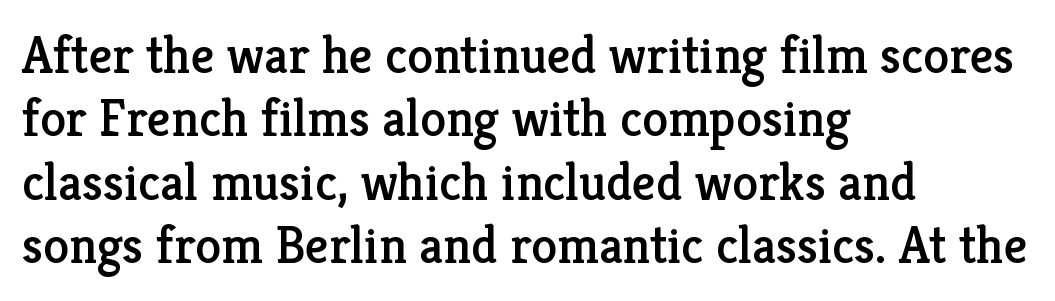
The image shows 52 px serif type, upright; set left-aligned, line spacing 1.22x, normal letter spacing, not underlined; low stroke contrast and a medium x-height.
